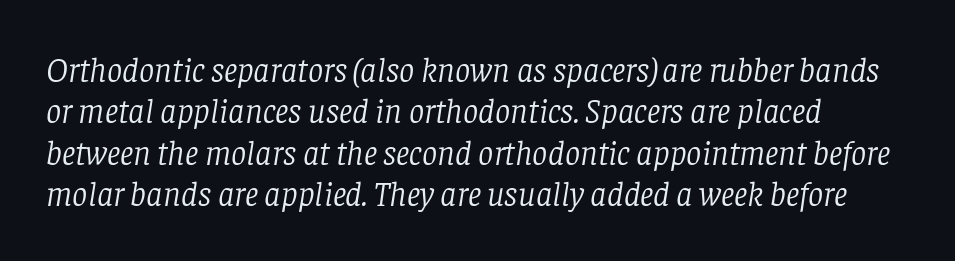
The font's italic variant was chosen for this text. Unbolded letterforms with no extra heft. The text was rendered using a seriffed face with decorative stroke endings. This rendering features lettering with no underline. Is the block centered? No — it sits flush against the left margin.
